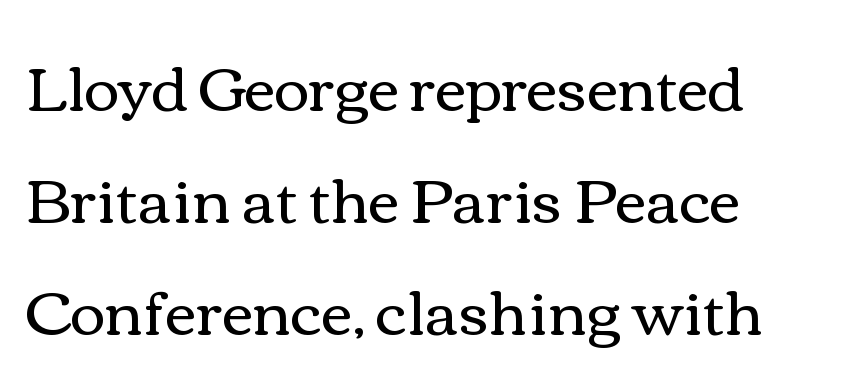
Q: Is the text bold? A: No.
Q: Is the text italic (slanted)? A: No, it is upright.
Q: Is the text underlined? A: No.
Q: Is the spacing between letters normal or unusually wide? A: Normal.
Q: Width (condensed, normal, or wide)? A: Wide.
Q: Stroke contrast? A: Medium.
Q: x-height? A: Medium.
Q: Monospaced? A: No.
